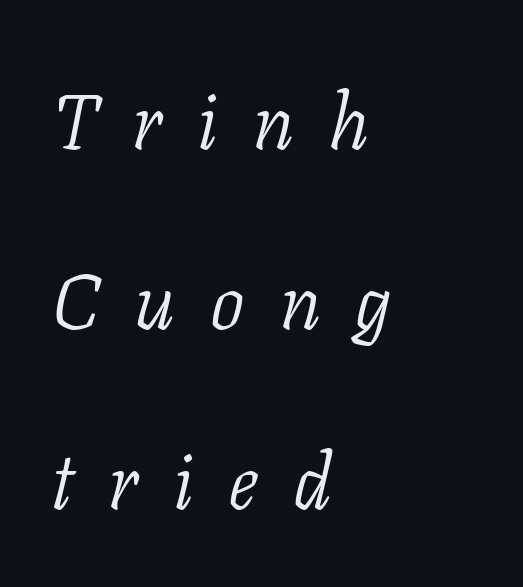
The image shows 77 px light serif type, italic (leaning right); set left-aligned, loose line spacing (2.34x), unusually wide letter spacing (+0.45 em), not underlined; low stroke contrast and a medium x-height.
